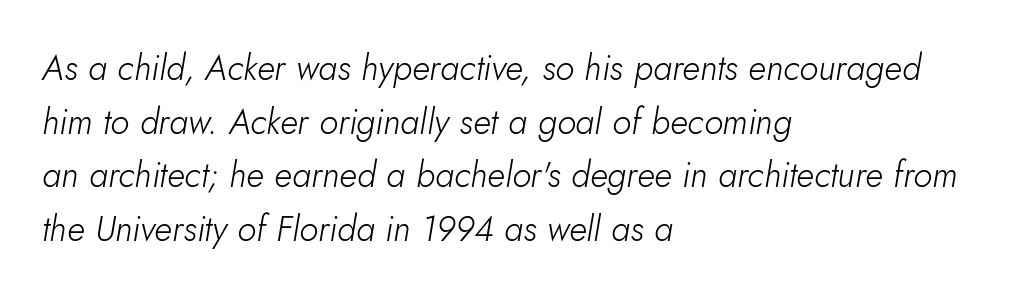
The image shows 35 px light type, italic (leaning right); set left-aligned, normal line spacing (1.53x), normal letter spacing, not underlined; low stroke contrast and a small x-height.
